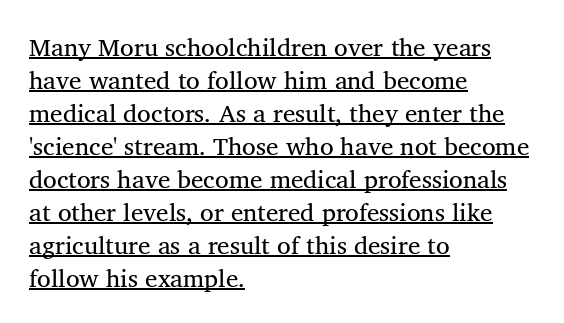
Which margin do the lines hug? The left one — the right edge is uneven. The type is set solid horizontally, with unmodified tracking. Vertical spacing — default. Nothing heavy about these letters — not bold at all. A typographer would call this underscored text.
